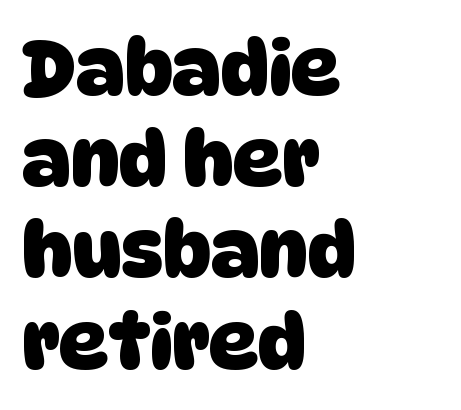
Horizontally, the lines are justified to the leading edge only. You could not count columns in this text — the font is proportionally spaced. Stroke terminals: plain, sans-serif. The tracking reads as untouched default to a designer's eye. Plain, unruled lines of type. On the weight axis this lands at bold, roughly 700.
